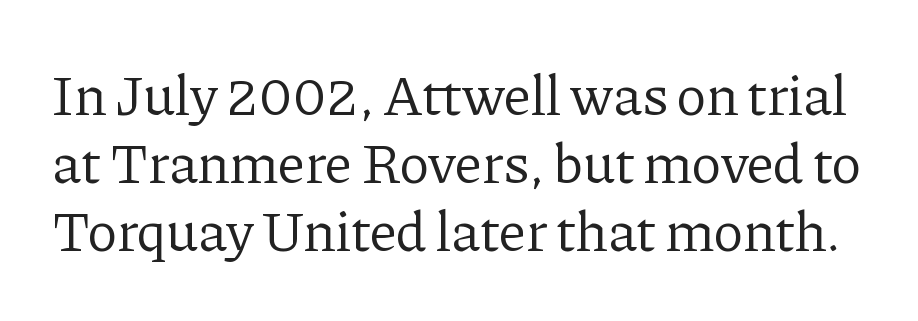
{"serif": "yes", "italic": "no", "bold": "no", "weight": "regular", "width": "normal", "stroke_contrast": "low", "x_height": "medium", "monospaced": "no", "underline": "no", "line_spacing_ratio": 1.21, "letter_spacing": "normal", "letter_spacing_em": 0.0, "glyph_px": 56}
